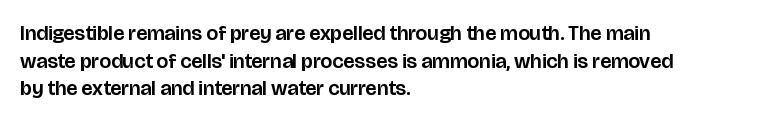
{"italic": "no", "underline": "no", "align": "left", "line_spacing": "normal", "line_spacing_ratio": 1.32, "letter_spacing": "normal", "letter_spacing_em": 0.0, "glyph_px": 21}
